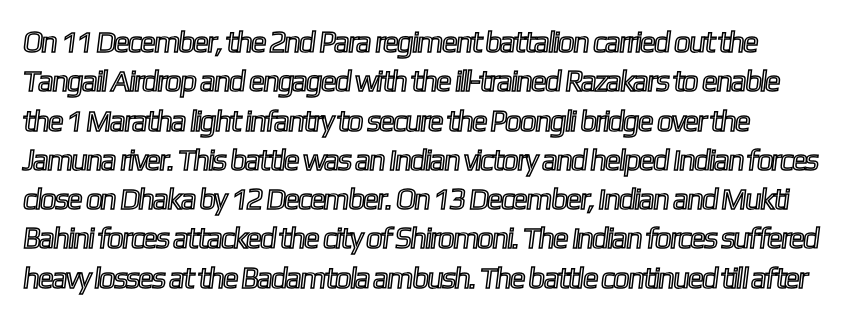
No extra tracking has been applied to these lines. Vertical spacing — default. Descender tails drop into unmarked territory. Do the characters align in a grid? No, the font is proportional.
